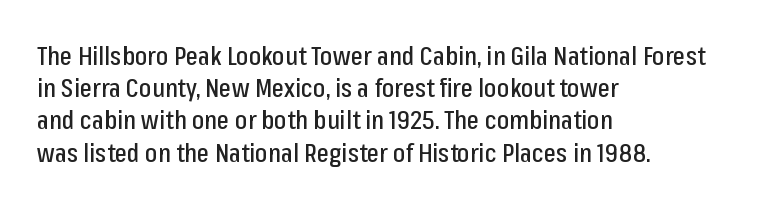
{"italic": "no", "underline": "no", "align": "left", "line_spacing_ratio": 1.24, "letter_spacing": "normal", "letter_spacing_em": 0.0, "glyph_px": 26}
